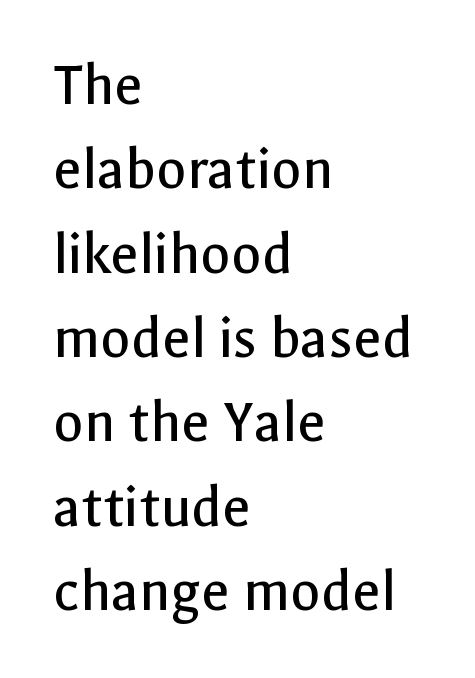
Q: Is the text bold? A: No.
Q: Is the text italic (slanted)? A: No, it is upright.
Q: Is the typeface a serif or a sans-serif typeface? A: Sans-serif.
Q: Is the text underlined? A: No.
Q: How is the paragraph aligned? A: Left-aligned.
Q: Is the spacing between letters normal or unusually wide? A: Normal.
Q: Is the spacing between lines tight, normal or loose? A: Normal.
Q: Width (condensed, normal, or wide)? A: Normal.
Q: x-height? A: Medium.
Q: Monospaced? A: No.
